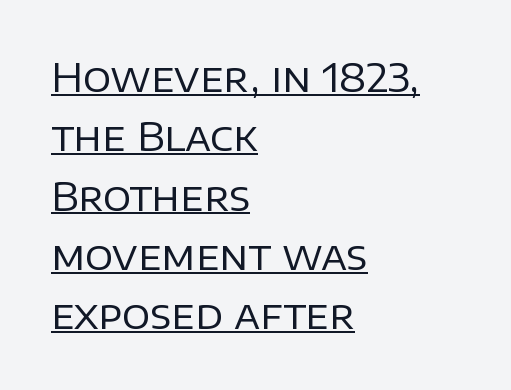
The image shows 39 px regular-weight sans-serif type, upright; set left-aligned, normal line spacing (1.52x), normal letter spacing, underlined; low stroke contrast and a large x-height.
